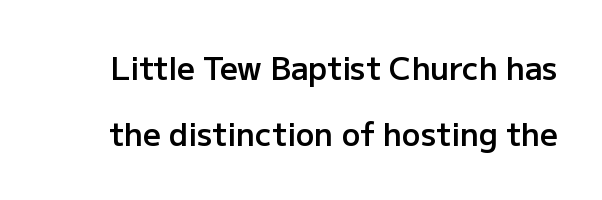
No extra tracking has been applied to these lines. Does the type have serifs? No, each stem ends abruptly. These lines were composed using upright roman letters. Character widths vary here, with narrow letters taking less room than wide ones.
